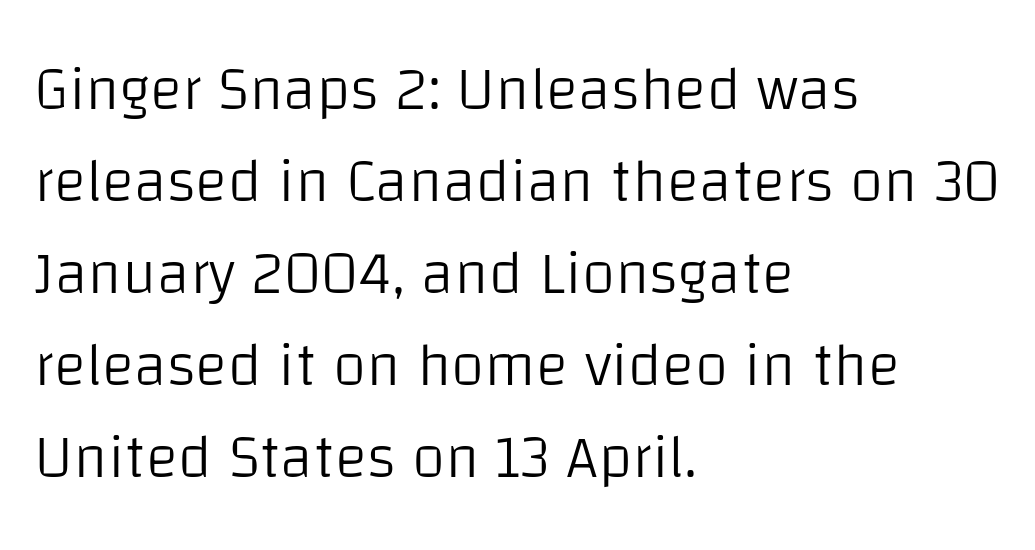
{"serif": "no", "italic": "no", "bold": "no", "weight": "light", "width": "normal", "stroke_contrast": "low", "x_height": "large", "monospaced": "no", "underline": "no", "align": "left", "line_spacing": "normal", "line_spacing_ratio": 1.51, "letter_spacing": "normal", "letter_spacing_em": 0.0, "glyph_px": 61}
